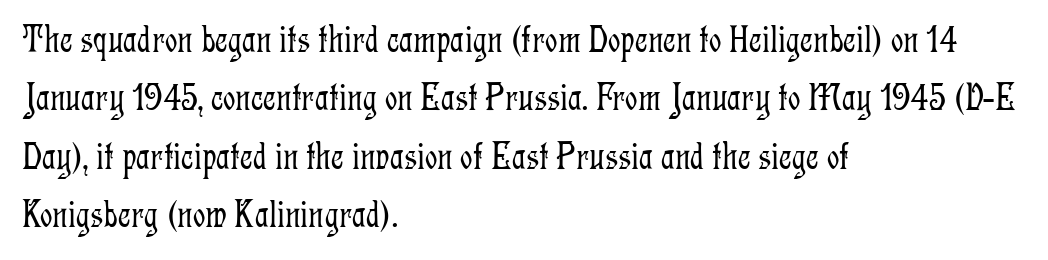
The horizontal fit of the characters is conventional and even. Do the letters lean? They stand straight. Type without underlining. Rows of type keep a routine distance in the vertical direction. Nothing heavy about these letters — not bold at all.
